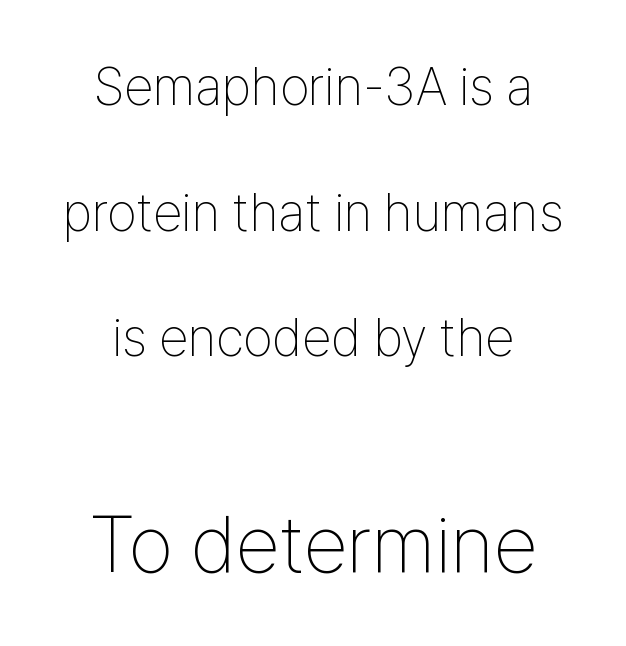
The image shows 80 px thin, condensed sans-serif type, upright; set centered, loose line spacing (2.37x), normal letter spacing, not underlined; the second (bottom) block is 1.51x larger; low stroke contrast and a medium x-height.
